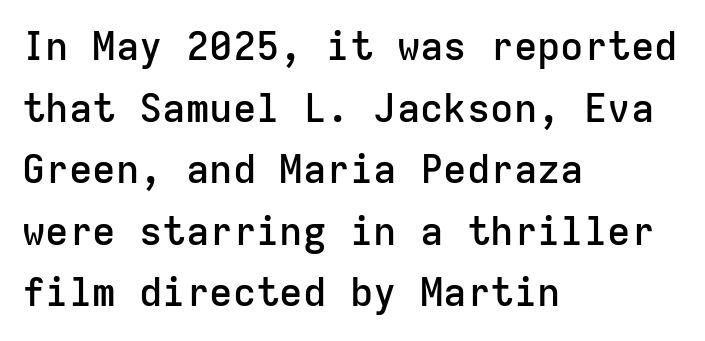
Q: Is the text bold? A: Semi-bold.
Q: Is the text italic (slanted)? A: No, it is upright.
Q: Is the typeface a serif or a sans-serif typeface? A: Sans-serif.
Q: Is the text underlined? A: No.
Q: How is the paragraph aligned? A: Left-aligned.
Q: Is the spacing between letters normal or unusually wide? A: Normal.
Q: Is the spacing between lines tight, normal or loose? A: Normal.
Q: Width (condensed, normal, or wide)? A: Normal.
Q: Stroke contrast? A: Low.
Q: x-height? A: Medium.
Q: Monospaced? A: Yes.
